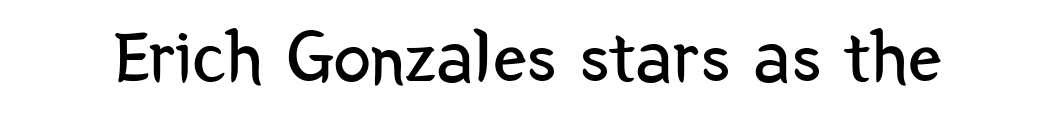
{"serif": "no", "italic": "no", "bold": "no", "weight": "regular", "width": "condensed", "stroke_contrast": "low", "x_height": "medium", "monospaced": "no", "underline": "no", "letter_spacing": "normal", "letter_spacing_em": 0.0, "glyph_px": 75}
